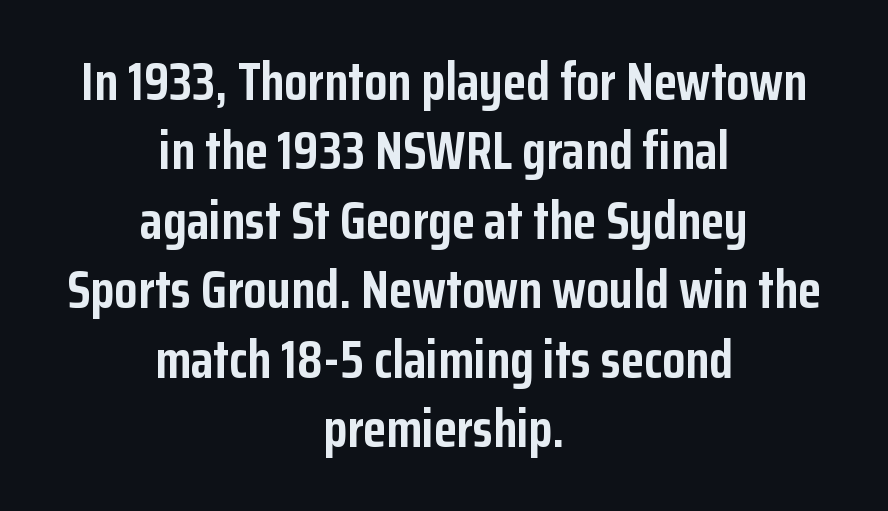
The image shows 53 px semibold, condensed sans-serif type, upright; set centered, normal line spacing (1.31x), normal letter spacing, not underlined; low stroke contrast and a medium x-height.
